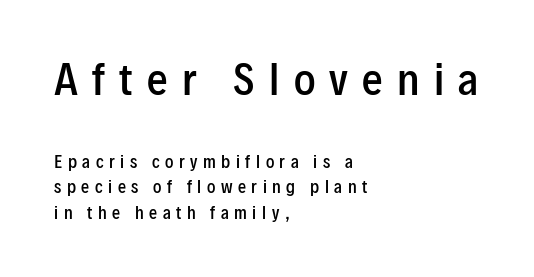
Q: Is the text bold? A: Semi-bold.
Q: Is the text italic (slanted)? A: No, it is upright.
Q: Is the typeface a serif or a sans-serif typeface? A: Sans-serif.
Q: Is the text underlined? A: No.
Q: How is the paragraph aligned? A: Left-aligned.
Q: Is the spacing between letters normal or unusually wide? A: Unusually wide.
Q: Is the spacing between lines tight, normal or loose? A: Normal.
Q: Which block of text is set in a larger size, the first (top) or the second (bottom)? A: The first (top) one.
Q: Width (condensed, normal, or wide)? A: Condensed.
Q: Stroke contrast? A: Low.
Q: x-height? A: Medium.
Q: Monospaced? A: No.
